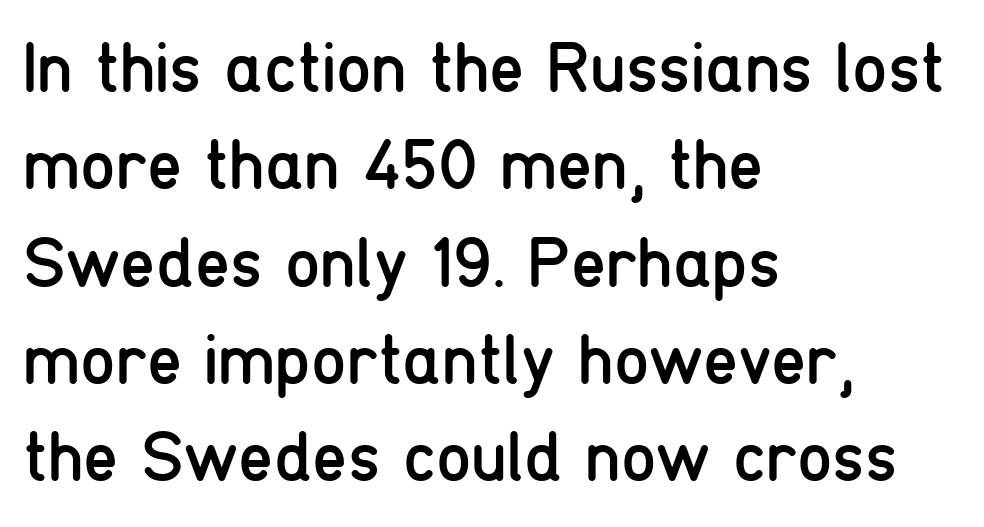
Q: Is the text bold? A: No.
Q: Is the text italic (slanted)? A: No, it is upright.
Q: Is the typeface a serif or a sans-serif typeface? A: Sans-serif.
Q: Is the text underlined? A: No.
Q: How is the paragraph aligned? A: Left-aligned.
Q: Is the spacing between letters normal or unusually wide? A: Normal.
Q: Is the spacing between lines tight, normal or loose? A: Normal.
Q: Width (condensed, normal, or wide)? A: Condensed.
Q: Stroke contrast? A: Low.
Q: x-height? A: Medium.
Q: Monospaced? A: No.
